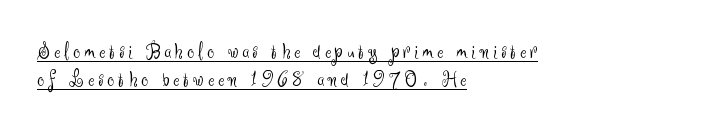
The image shows 23 px text type, upright; set left-aligned, line spacing 1.23x, underlined.
